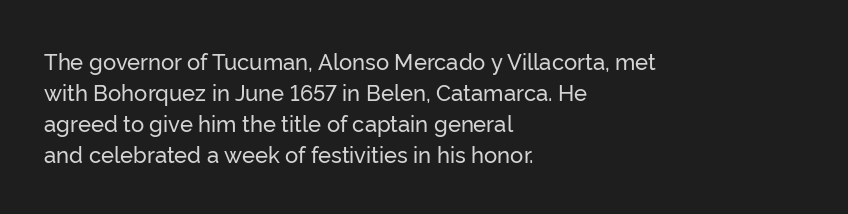
The image shows 22 px text type, upright; set left-aligned, normal line spacing (1.41x), normal letter spacing, not underlined.
